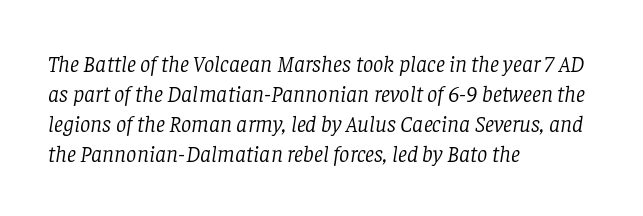
The image shows 23 px text type, italic (leaning right); set left-aligned, normal line spacing (1.31x), normal letter spacing, not underlined.
